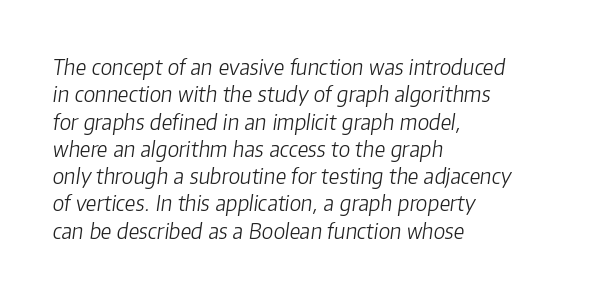
{"italic": "yes", "lean": "right", "slant_degrees": 8, "bold": "no", "underline": "no", "align": "left", "line_spacing": "normal", "line_spacing_ratio": 1.3, "letter_spacing": "normal", "letter_spacing_em": 0.0, "glyph_px": 21}
